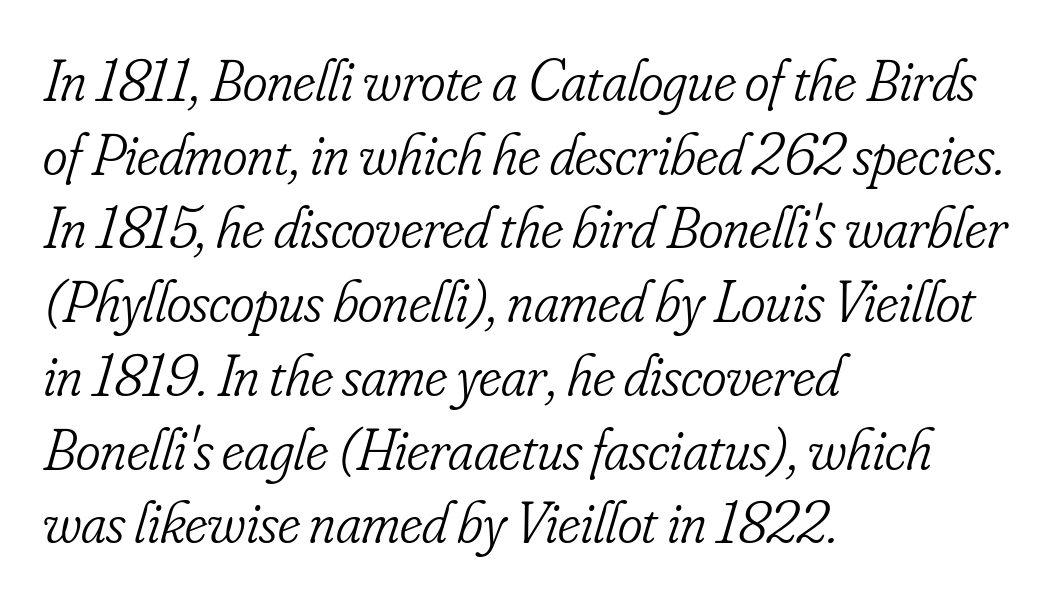
If you measured baseline to baseline, you'd find a middling distance. These lines were composed using italics. Tracking value appears to be zero — textbook default spacing. Does the copy run flush right? No — it runs flush left.
